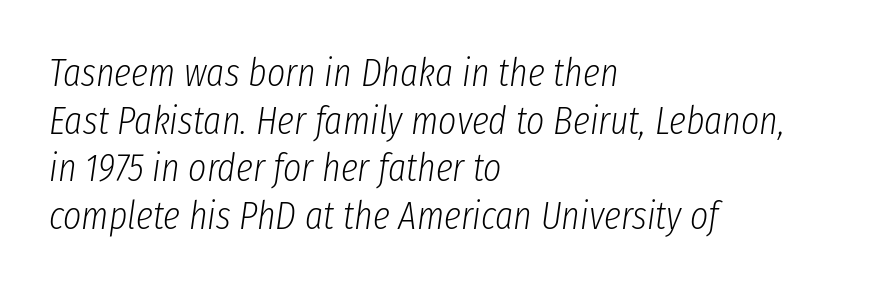
The image shows 39 px light, condensed type, italic (leaning right); set left-aligned, line spacing 1.22x, normal letter spacing, not underlined; low stroke contrast and a medium x-height.
